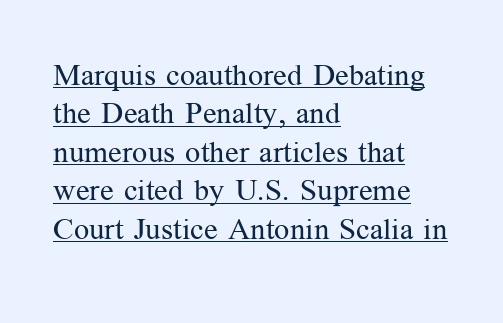
Do the letters lean? They stand straight. The lines are quadded left. Horizontal bands of white between lines are of average thickness. Honestly, the letter spacing is just normal — you wouldn't notice it. These lines are rendered in a variable-pitch font. Emphasis is given by a line drawn under the lettering.
